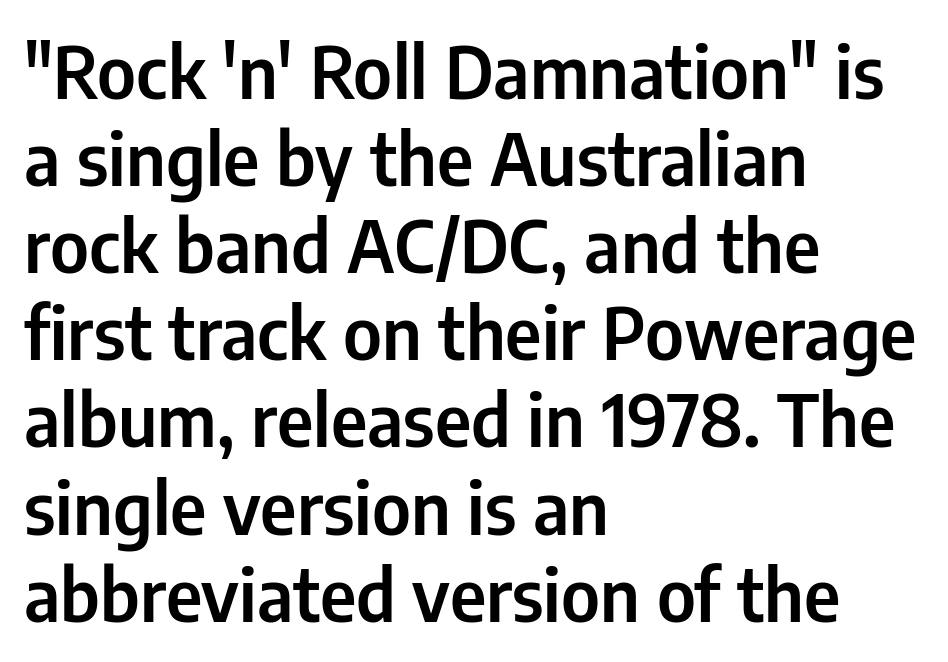
{"serif": "no", "italic": "no", "width": "condensed", "stroke_contrast": "low", "x_height": "medium", "monospaced": "no", "underline": "no", "align": "left", "line_spacing_ratio": 1.21, "letter_spacing": "normal", "letter_spacing_em": 0.0, "glyph_px": 72}
